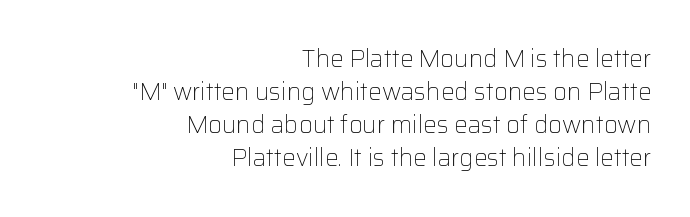
The rendering keeps characters at their native spacing. Check under the words: just untouched page. The lettering stays uniformly vertical, giving the passage a roman look. Think standard paragraph weight, or any step lighter than that. The compositor pushed each line to the right boundary. Summary of vertical rhythm: regular, with standard interline spacing.
